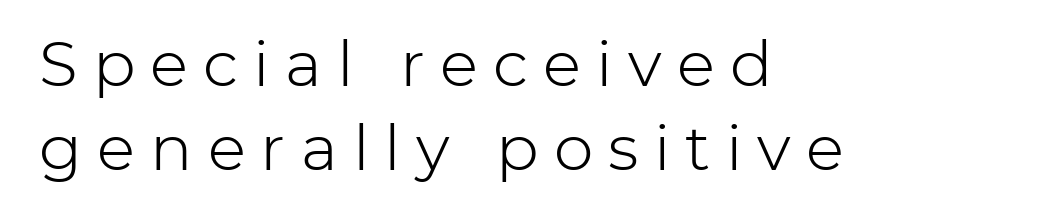
The image shows 63 px light sans-serif type, upright; set left-aligned, normal line spacing (1.34x), unusually wide letter spacing (+0.24 em), not underlined; low stroke contrast and a medium x-height.
